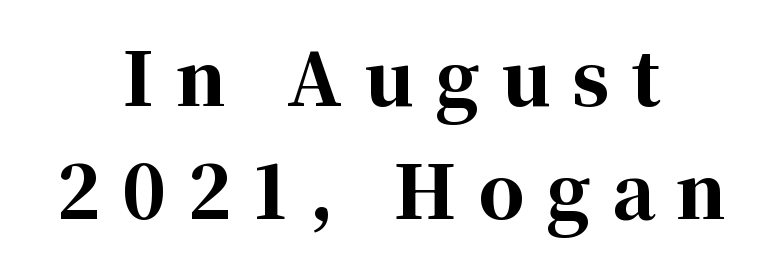
{"serif": "yes", "italic": "no", "bold": "yes", "weight": "bold", "width": "normal", "stroke_contrast": "high", "x_height": "medium", "monospaced": "no", "underline": "no", "align": "center", "line_spacing": "normal", "line_spacing_ratio": 1.57, "letter_spacing": "wide", "letter_spacing_em": 0.3, "glyph_px": 72}
